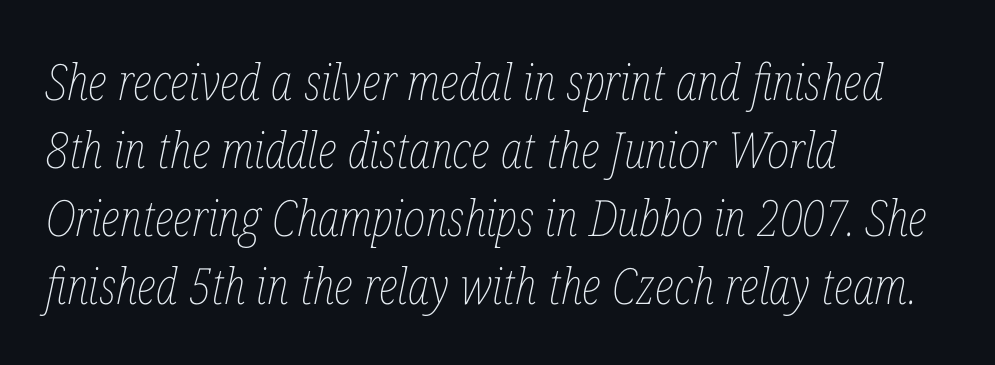
Check under the words: just untouched page. Observe the ordinary spacing: letters are neighbours, not strangers. The face used here is proportionally spaced, like ordinary book or web type. Vertical spacing — default. Where is the straight margin? On the left. The strokes are not fattened; the text isn't bold.
